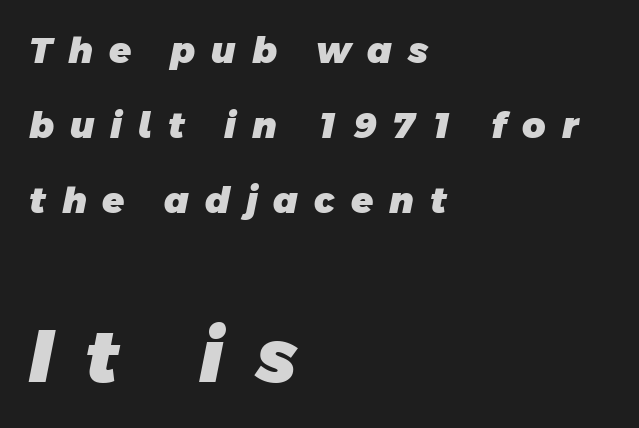
The image shows 73 px heavy sans-serif type; set left-aligned, loose line spacing (2.09x), unusually wide letter spacing (+0.44 em), not underlined; the second (bottom) block is 2.03x larger; low stroke contrast and a large x-height.
